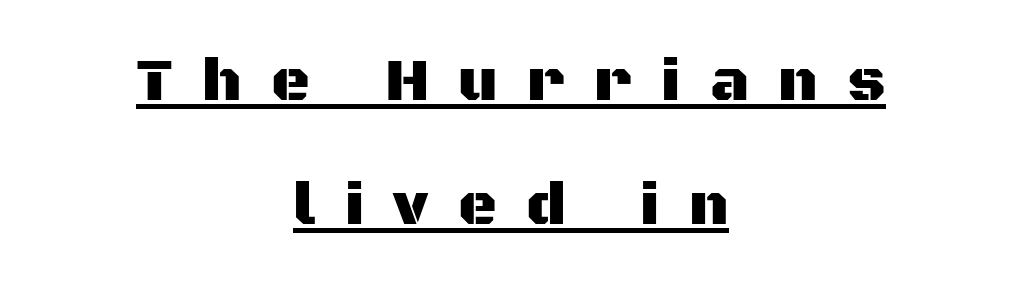
{"serif": "no", "italic": "no", "width": "normal", "stroke_contrast": "medium", "x_height": "large", "monospaced": "no", "underline": "yes", "align": "center", "line_spacing": "loose", "line_spacing_ratio": 2.06, "letter_spacing": "wide", "letter_spacing_em": 0.49, "glyph_px": 60}
